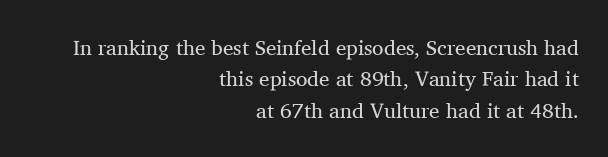
{"italic": "no", "bold": "no", "underline": "no", "align": "right", "line_spacing": "normal", "line_spacing_ratio": 1.49, "letter_spacing": "normal", "letter_spacing_em": 0.0, "glyph_px": 21}
